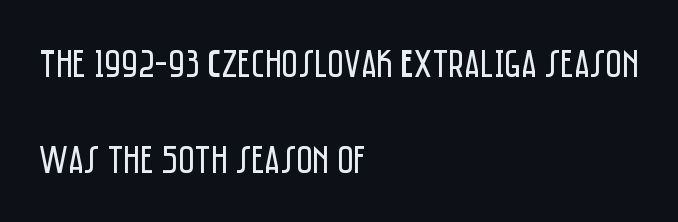
The image shows 40 px regular-weight, condensed sans-serif type, upright; set left-aligned, loose line spacing (2.41x), normal letter spacing, not underlined; low stroke contrast and a large x-height.
